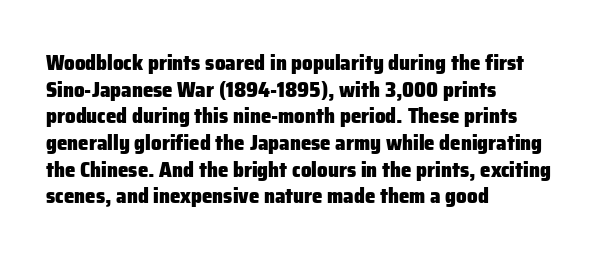
The image shows 21 px bold type, upright; set left-aligned, normal line spacing (1.27x), normal letter spacing, not underlined.
